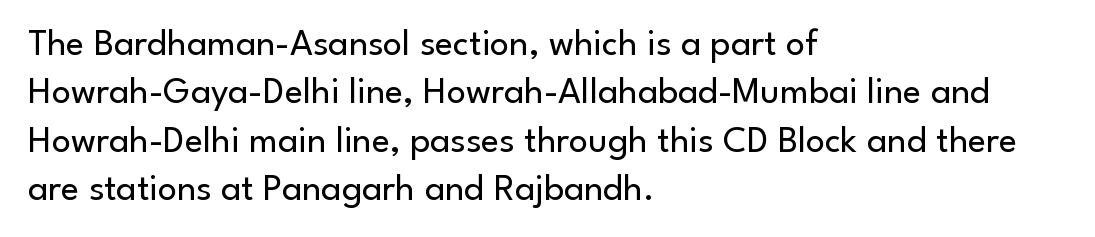
Posture: straight, roman, zero tilt. The vertical gap from one line to the next is medium. The glyphs in this specimen are sans serif. The face used here is proportionally spaced, like ordinary book or web type. Lines of text with bare space underneath. Nothing unusual about the tracking: characters are spaced as the font intends.
